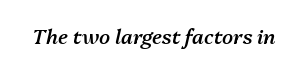
Honestly, there is no underline to notice here at all. The whole block is typeset with a tilt. Letter spacing: default. On the weight axis this lands at semibold, roughly 600.
